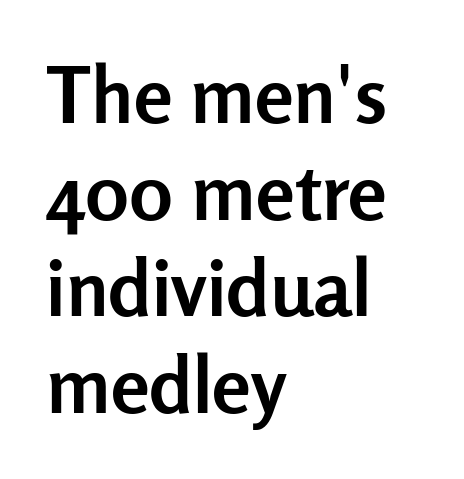
{"serif": "no", "italic": "no", "bold": "yes", "weight": "semibold", "width": "normal", "stroke_contrast": "low", "x_height": "medium", "monospaced": "no", "underline": "no", "align": "left", "line_spacing_ratio": 1.24, "letter_spacing": "normal", "letter_spacing_em": 0.0, "glyph_px": 78}
